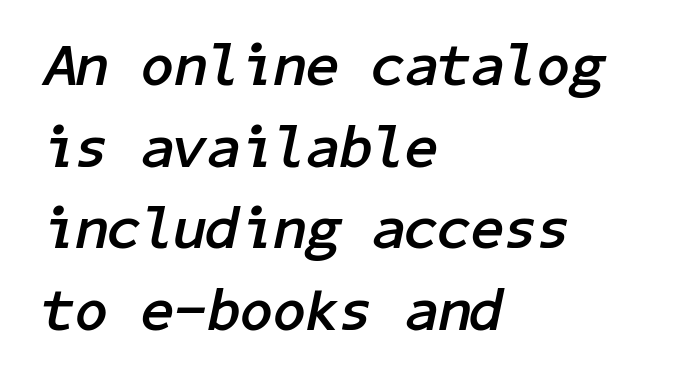
The image shows 60 px semibold type, italic (leaning right); set left-aligned, normal line spacing (1.36x), normal letter spacing, not underlined; low stroke contrast and a medium x-height.
